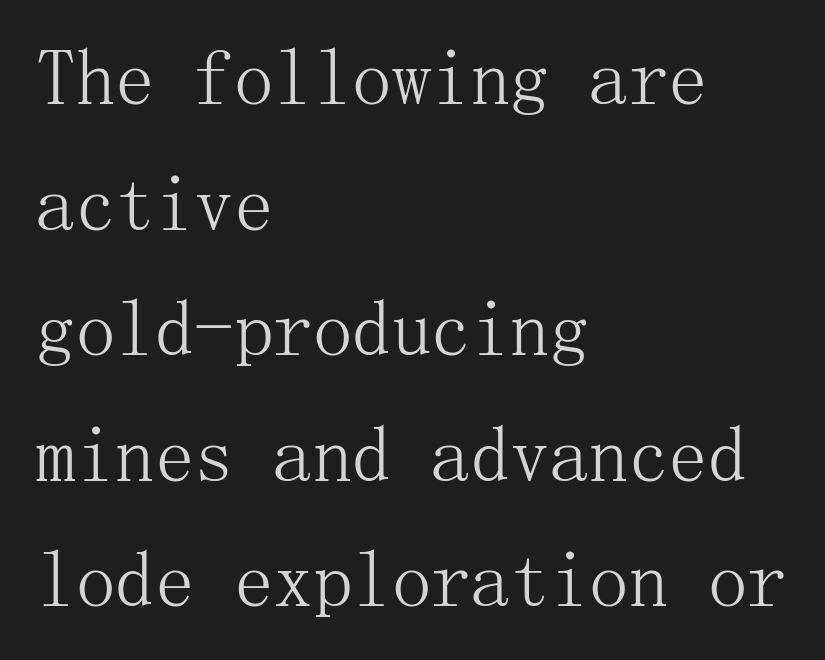
Line starts are locked; line ends wander. In terms of posture, this sample is upright. Honestly, the row spacing looks completely unremarkable. Compared with a typical body face, this is equally light or lighter still. Nobody drew a line under any word here. Standard letterfit; no display-style spreading of the glyphs.
